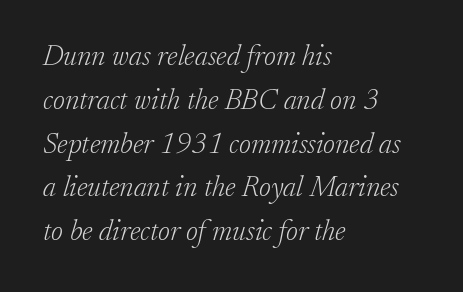
Q: Is the text bold? A: No.
Q: Is the text italic (slanted)? A: Yes, it leans right by about 17 degrees.
Q: Is the typeface a serif or a sans-serif typeface? A: Serif.
Q: Is the text underlined? A: No.
Q: How is the paragraph aligned? A: Left-aligned.
Q: Is the spacing between letters normal or unusually wide? A: Normal.
Q: Is the spacing between lines tight, normal or loose? A: Normal.
Q: Width (condensed, normal, or wide)? A: Normal.
Q: Stroke contrast? A: Low.
Q: x-height? A: Small.
Q: Monospaced? A: No.
